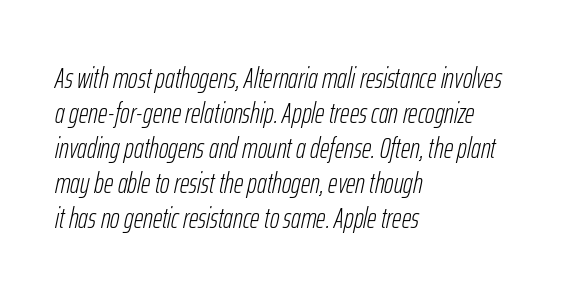
Q: Is the text bold? A: No.
Q: Is the text italic (slanted)? A: Yes, it leans right by about 12 degrees.
Q: Is the text underlined? A: No.
Q: How is the paragraph aligned? A: Left-aligned.
Q: Is the spacing between letters normal or unusually wide? A: Normal.
Q: Width (condensed, normal, or wide)? A: Condensed.
Q: Stroke contrast? A: Low.
Q: x-height? A: Medium.
Q: Monospaced? A: No.
